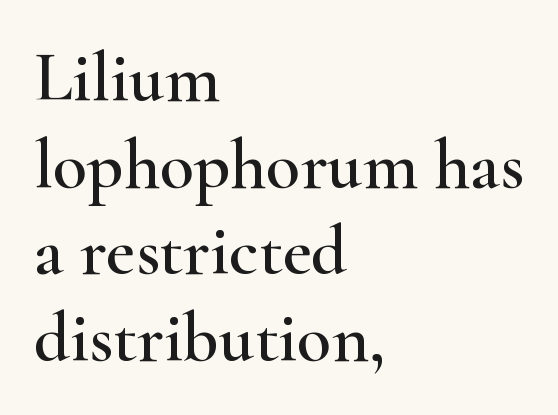
{"serif": "yes", "italic": "no", "width": "wide", "stroke_contrast": "high", "x_height": "small", "monospaced": "no", "underline": "no", "align": "left", "line_spacing_ratio": 1.22, "letter_spacing": "normal", "letter_spacing_em": 0.0, "glyph_px": 71}
